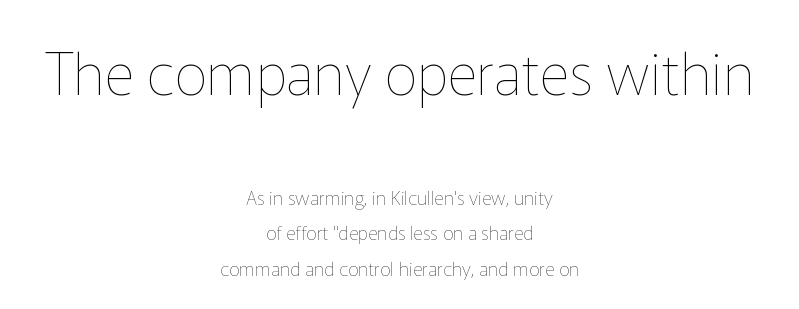
The words here are not underlined. Does the bottom block carry the larger type? No, the top block does. The font sits on the lighter half of the weight spectrum, regular included. The passage is arranged like a title page — every line centered. Varying glyph widths throughout — classic text-font behaviour.
